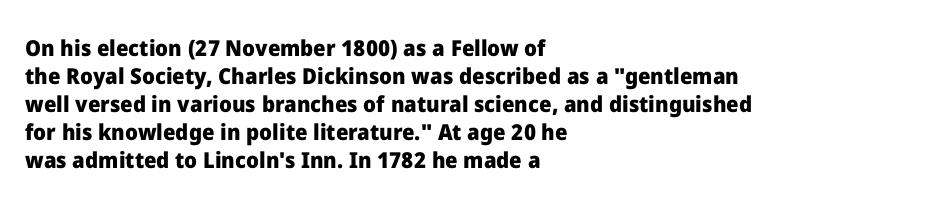
The image shows 22 px bold type, upright; set left-aligned, normal line spacing (1.27x), normal letter spacing, not underlined.
